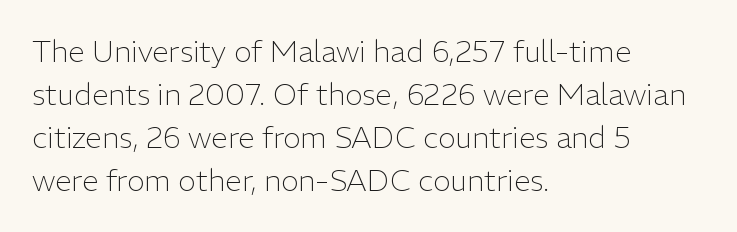
{"serif": "no", "italic": "no", "bold": "no", "weight": "light", "width": "normal", "stroke_contrast": "low", "x_height": "medium", "monospaced": "no", "underline": "no", "align": "left", "line_spacing": "normal", "line_spacing_ratio": 1.43, "letter_spacing": "normal", "letter_spacing_em": 0.0, "glyph_px": 30}
